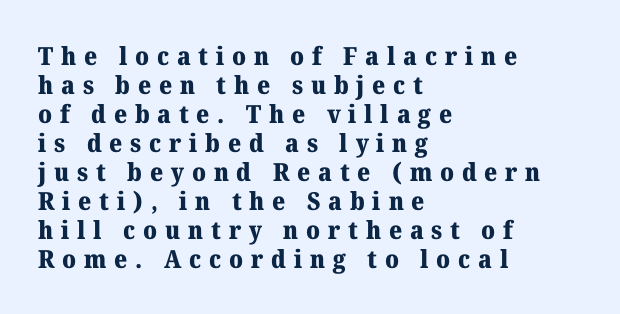
{"italic": "no", "bold": "yes", "underline": "no", "align": "left", "line_spacing_ratio": 1.16, "letter_spacing": "wide", "letter_spacing_em": 0.31, "glyph_px": 25}
